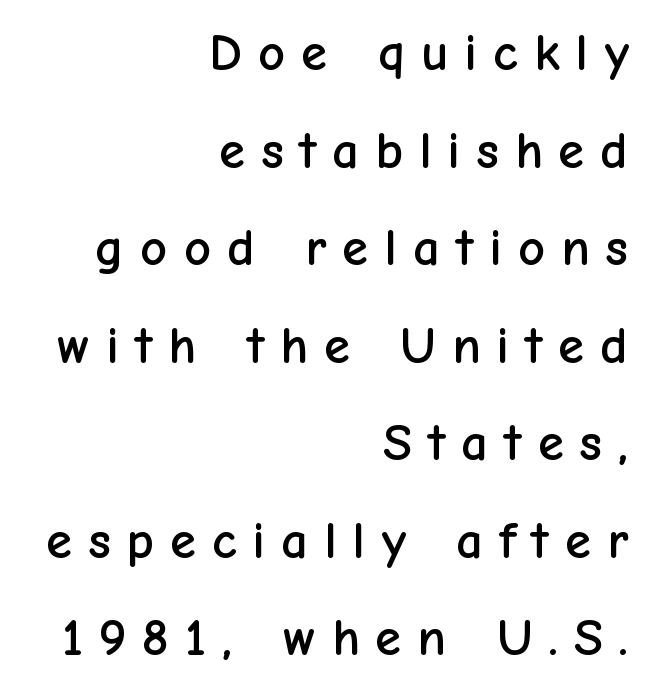
{"serif": "no", "italic": "no", "width": "normal", "stroke_contrast": "low", "x_height": "medium", "monospaced": "no", "underline": "no", "align": "right", "line_spacing_ratio": 1.84, "letter_spacing": "wide", "letter_spacing_em": 0.3, "glyph_px": 53}
